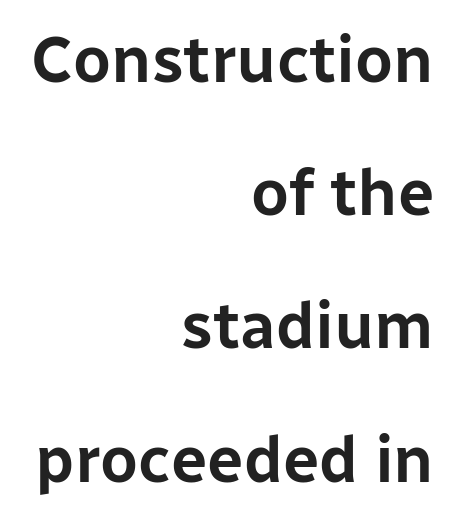
The image shows 65 px sans-serif type, upright; set right-aligned, loose line spacing (2.05x), normal letter spacing, not underlined; low stroke contrast and a medium x-height.
